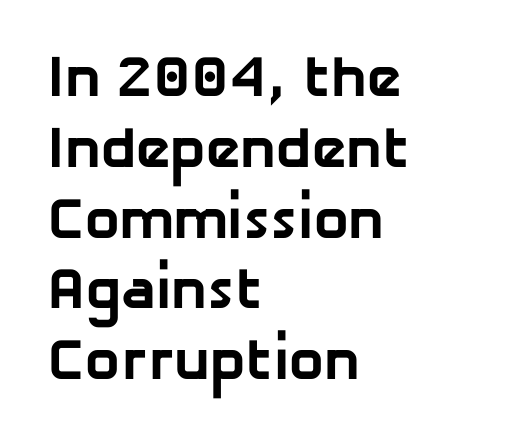
The face used here is rendered with its standard letterfit. Each letter keeps its own natural width here, so spacing adapts to shape. Each line starts at the same left margin while the right side varies. The glyphs have the mass of a bold cut.
